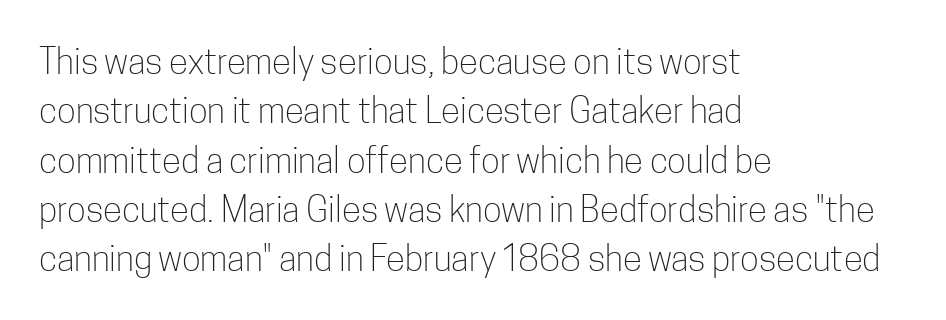
The compositor pushed each line to the left boundary. These lines are composed in type without serifs. Counters stay open thanks to moderate or lighter strokes. Looks like regular typesetting: each glyph gets only the width it needs.
